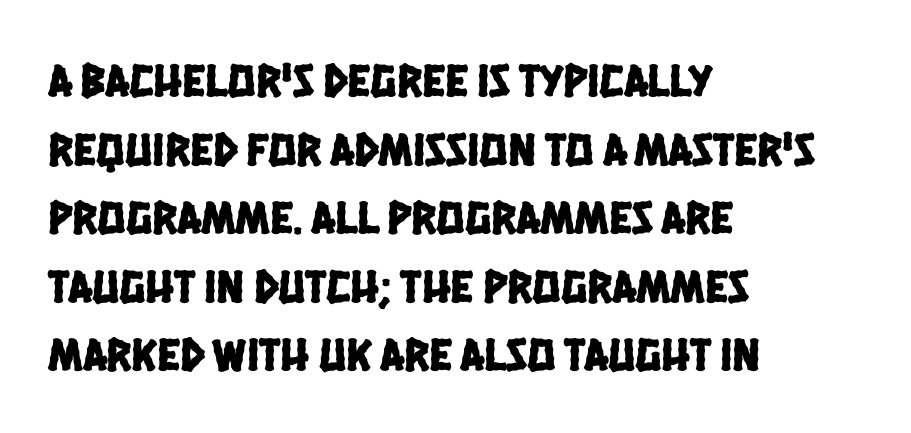
The image shows 47 px condensed sans-serif type; set left-aligned, normal line spacing (1.46x), normal letter spacing, not underlined; low stroke contrast and a large x-height.
